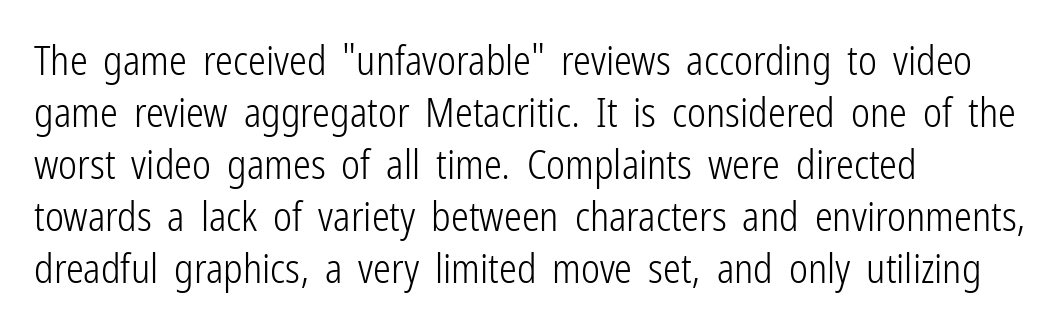
The letters sit at their default tracking, neither squeezed nor spread. The passage is arranged the way most books set body copy — flush left. One glance says typical: line gaps are just what's usual. Is the stroke heavy? The answer is a plain regular-or-lighter. Grotesque or geometric, the face here clearly has no serifs. Rendered with straight, roman letterforms.
